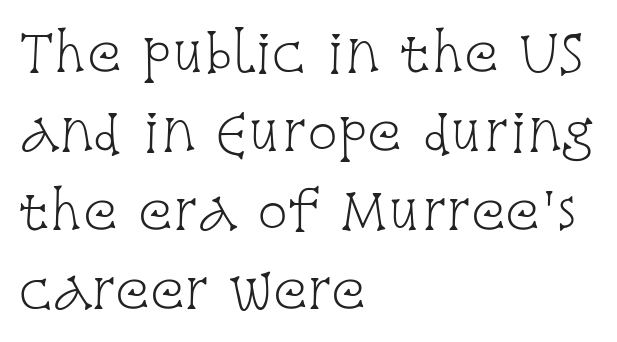
Compared with a centered layout, this one pins lines to the left instead. A typesetter would call this leading conventional body-copy spacing. Are there feet on the stems? There are — it's a serif. Character widths vary here, with narrow letters taking less room than wide ones.
